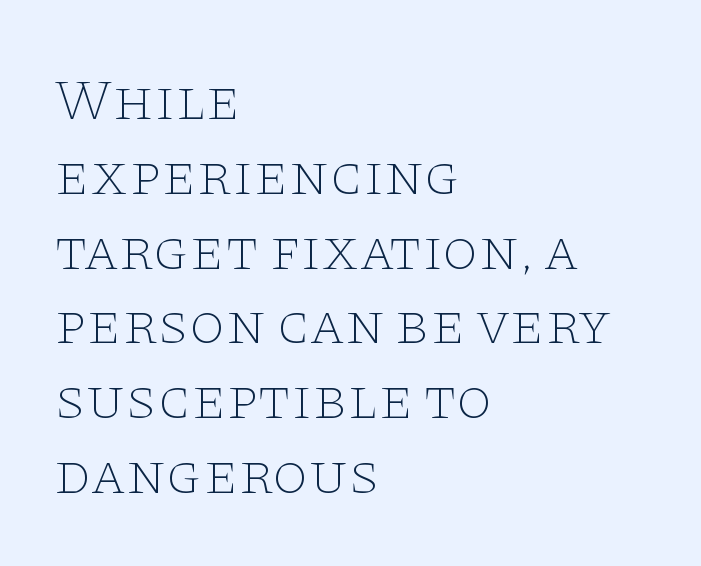
Honestly, there is no underline to notice here at all. The passage shown is typed in a proportional face where columns would drift. The ragged edge is on the right, which tells us the setting is flush left. Baseline-to-baseline distance is the conventional proportion of letter height.
